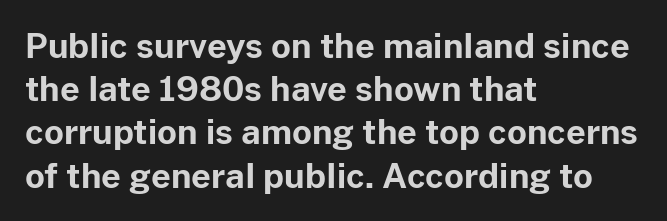
Q: Is the text bold? A: Yes.
Q: Is the text italic (slanted)? A: No, it is upright.
Q: Is the typeface a serif or a sans-serif typeface? A: Sans-serif.
Q: Is the text underlined? A: No.
Q: How is the paragraph aligned? A: Left-aligned.
Q: Is the spacing between letters normal or unusually wide? A: Normal.
Q: Is the spacing between lines tight, normal or loose? A: Normal.
Q: Width (condensed, normal, or wide)? A: Normal.
Q: Stroke contrast? A: Low.
Q: x-height? A: Medium.
Q: Monospaced? A: No.
